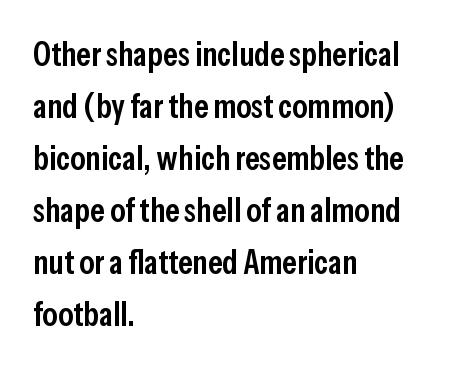
The image shows 34 px semibold, condensed sans-serif type, upright; set left-aligned, normal line spacing (1.53x), normal letter spacing, not underlined; low stroke contrast and a medium x-height.
